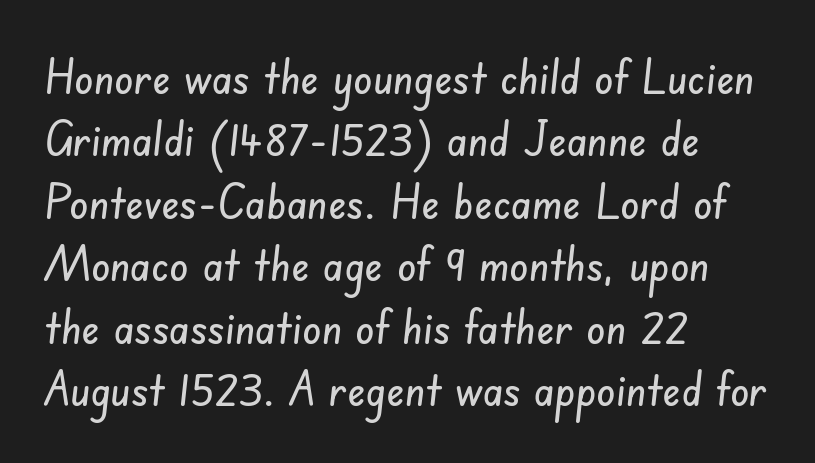
Q: Is the typeface a serif or a sans-serif typeface? A: Sans-serif.
Q: Is the text underlined? A: No.
Q: How is the paragraph aligned? A: Left-aligned.
Q: Is the spacing between letters normal or unusually wide? A: Normal.
Q: Is the spacing between lines tight, normal or loose? A: Normal.
Q: Width (condensed, normal, or wide)? A: Condensed.
Q: Stroke contrast? A: Low.
Q: x-height? A: Small.
Q: Monospaced? A: No.
